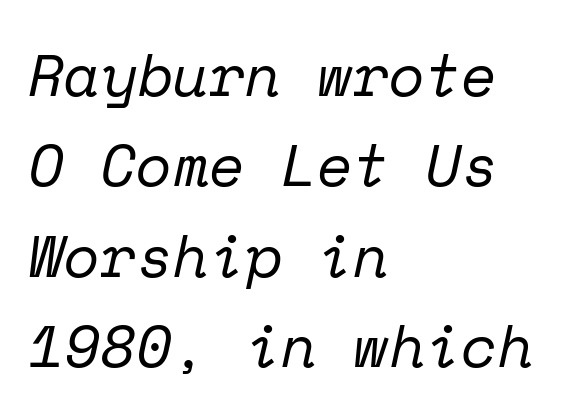
Q: Is the text bold? A: No.
Q: Is the text italic (slanted)? A: Yes, it leans right by about 12 degrees.
Q: Is the typeface a serif or a sans-serif typeface? A: Serif.
Q: Is the text underlined? A: No.
Q: How is the paragraph aligned? A: Left-aligned.
Q: Is the spacing between letters normal or unusually wide? A: Normal.
Q: Is the spacing between lines tight, normal or loose? A: Normal.
Q: Width (condensed, normal, or wide)? A: Normal.
Q: Stroke contrast? A: Low.
Q: x-height? A: Medium.
Q: Monospaced? A: Yes.
